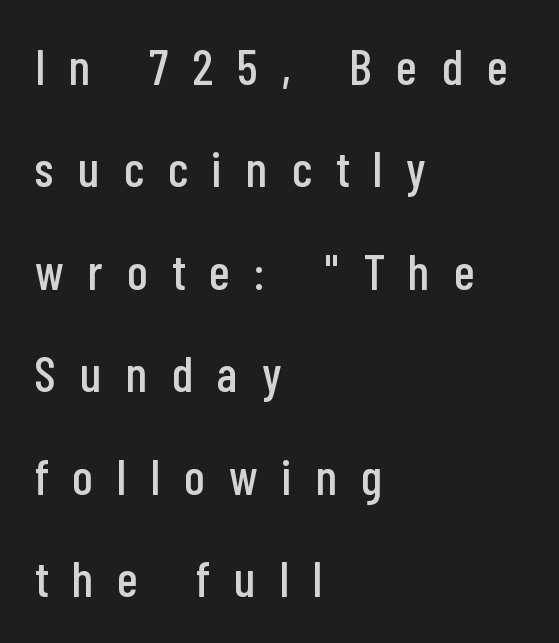
The image shows 50 px condensed sans-serif type, upright; set left-aligned, loose line spacing (2.05x), unusually wide letter spacing (+0.49 em), not underlined; low stroke contrast and a medium x-height.
